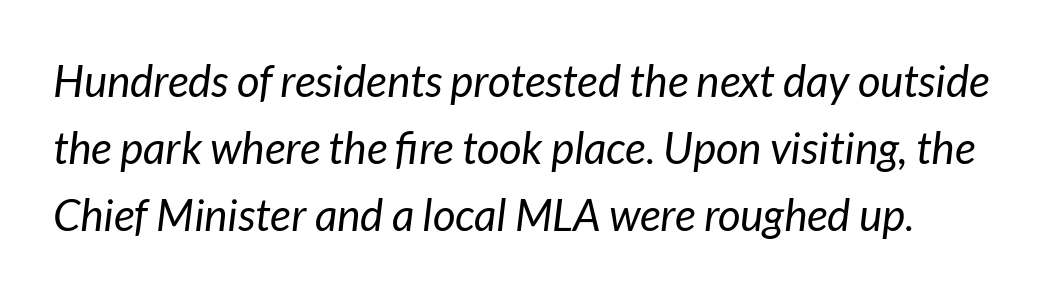
Regarding leading, the lines here are spaced in the standard way. Spacing verdict: proportional, widths tailored to each character. Standard letterfit; no display-style spreading of the glyphs. Nobody drew a line under any word here.
